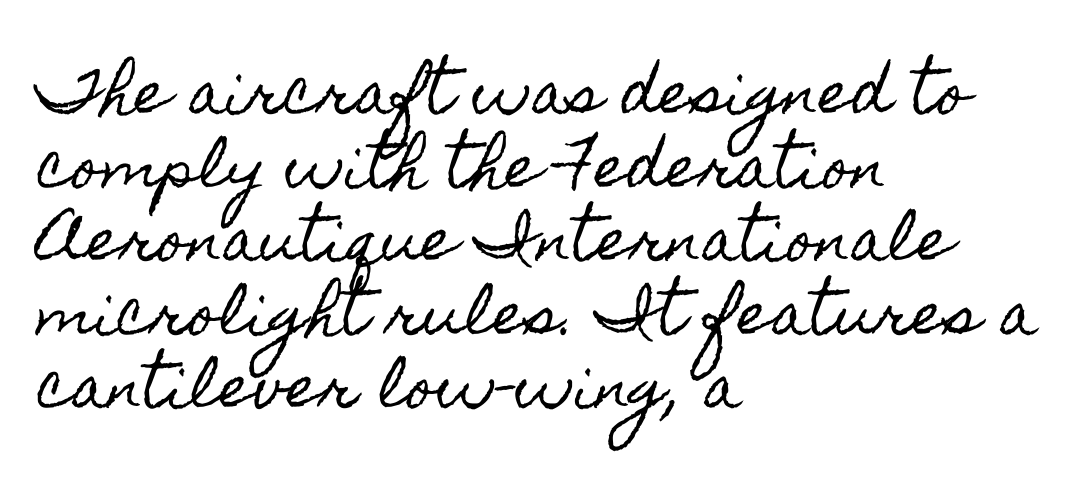
Q: Is the text italic (slanted)? A: Yes.
Q: Is the text underlined? A: No.
Q: How is the paragraph aligned? A: Left-aligned.
Q: Is the spacing between letters normal or unusually wide? A: Normal.
Q: Is the spacing between lines tight, normal or loose? A: Normal.
Q: Width (condensed, normal, or wide)? A: Condensed.
Q: x-height? A: Small.
Q: Monospaced? A: No.
